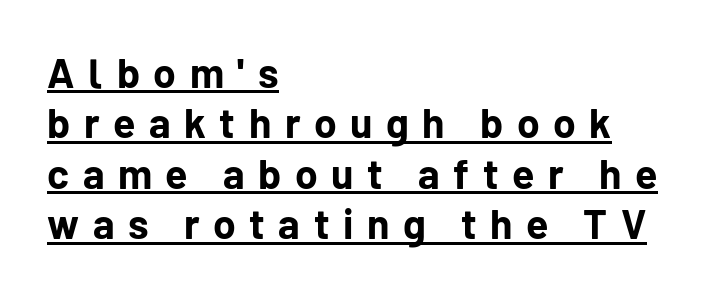
The image shows 41 px bold sans-serif type, upright; set left-aligned, line spacing 1.23x, unusually wide letter spacing (+0.33 em), underlined; low stroke contrast and a medium x-height.
